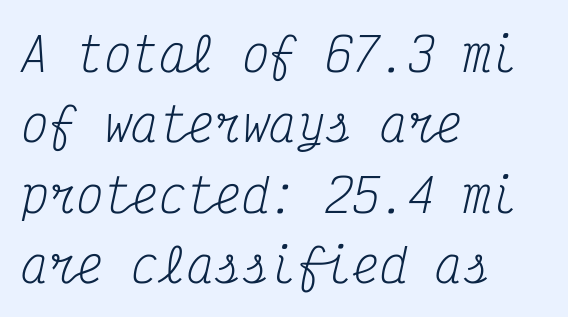
{"serif": "yes", "italic": "yes", "lean": "right", "slant_degrees": 12, "bold": "no", "weight": "regular", "width": "condensed", "stroke_contrast": "medium", "x_height": "medium", "monospaced": "yes", "underline": "no", "align": "left", "line_spacing": "normal", "line_spacing_ratio": 1.53, "letter_spacing": "normal", "letter_spacing_em": 0.0, "glyph_px": 46}
